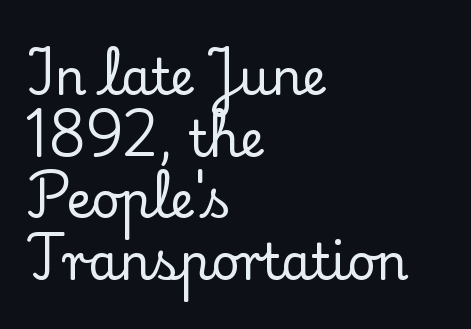
Q: Is the text italic (slanted)? A: No, it is upright.
Q: Is the typeface a serif or a sans-serif typeface? A: Serif.
Q: Is the text underlined? A: No.
Q: How is the paragraph aligned? A: Left-aligned.
Q: Is the spacing between letters normal or unusually wide? A: Normal.
Q: Is the spacing between lines tight, normal or loose? A: Normal.
Q: Width (condensed, normal, or wide)? A: Normal.
Q: Stroke contrast? A: Low.
Q: x-height? A: Small.
Q: Monospaced? A: No.
